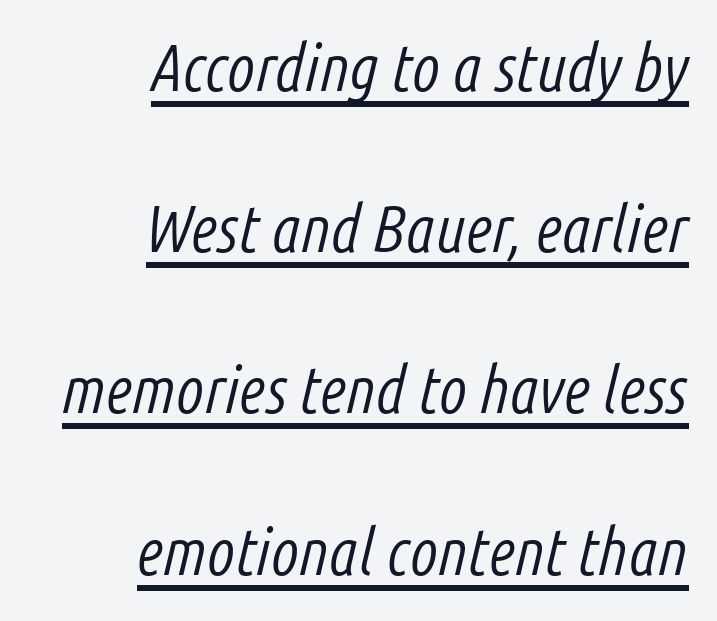
The image shows 65 px light, condensed type, italic (leaning right); set right-aligned, loose line spacing (2.48x), normal letter spacing, underlined; low stroke contrast and a medium x-height.
